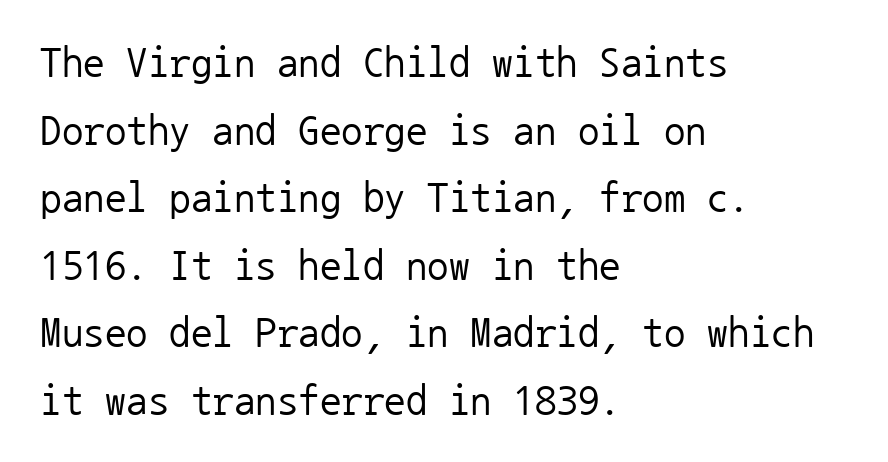
The image shows 43 px regular-weight sans-serif type, upright, monospaced; set left-aligned, normal line spacing (1.57x), normal letter spacing, not underlined; low stroke contrast and a medium x-height.
